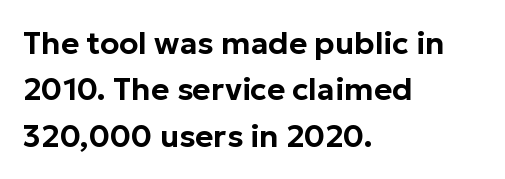
The image shows 31 px sans-serif type, upright; set left-aligned, normal line spacing (1.5x), normal letter spacing, not underlined; low stroke contrast and a medium x-height.
